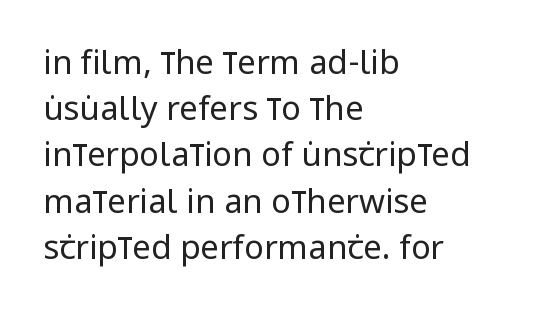
{"serif": "no", "italic": "no", "bold": "no", "weight": "regular", "width": "condensed", "stroke_contrast": "low", "x_height": "large", "monospaced": "no", "underline": "no", "align": "left", "line_spacing": "normal", "line_spacing_ratio": 1.4, "letter_spacing": "normal", "letter_spacing_em": 0.0, "glyph_px": 33}
